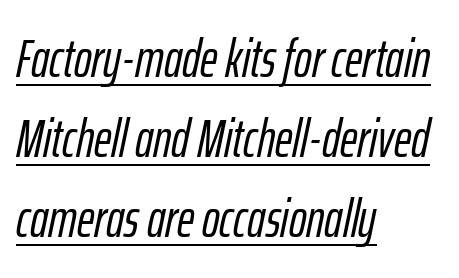
{"italic": "yes", "lean": "right", "slant_degrees": 12, "width": "condensed", "stroke_contrast": "low", "x_height": "medium", "monospaced": "no", "underline": "yes", "align": "left", "line_spacing": "normal", "line_spacing_ratio": 1.51, "letter_spacing": "normal", "letter_spacing_em": 0.0, "glyph_px": 53}
